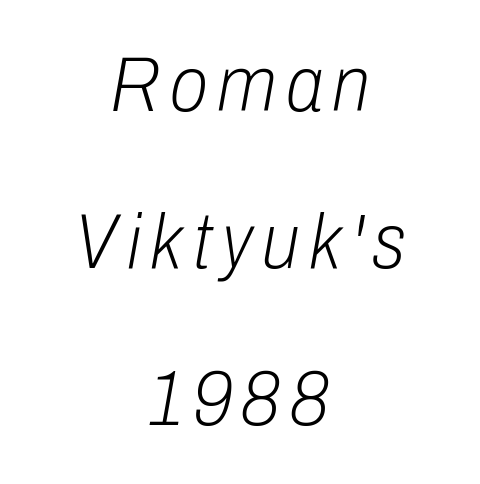
Character widths vary here, with narrow letters taking less room than wide ones. The letters look calm and open, with moderate or lighter stems. The specimen omits any rule beneath the text block's lines. Looking at the ascenders, they clearly lean. The passage shown stacks its lines with a broad gap. Does the copy run flush right? No — it is centered line by line.
